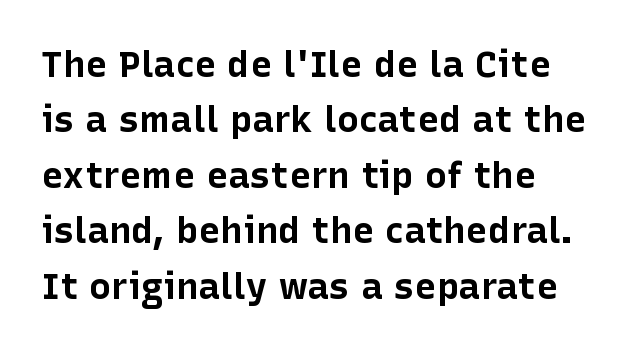
{"serif": "no", "italic": "no", "bold": "yes", "weight": "bold", "width": "normal", "stroke_contrast": "low", "x_height": "medium", "monospaced": "no", "underline": "no", "line_spacing": "normal", "line_spacing_ratio": 1.5, "letter_spacing": "normal", "letter_spacing_em": 0.0, "glyph_px": 37}
